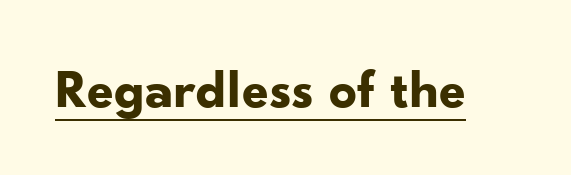
{"serif": "no", "italic": "no", "bold": "yes", "weight": "bold", "width": "normal", "stroke_contrast": "low", "x_height": "small", "monospaced": "no", "underline": "yes", "letter_spacing": "normal", "letter_spacing_em": 0.0, "glyph_px": 55}
